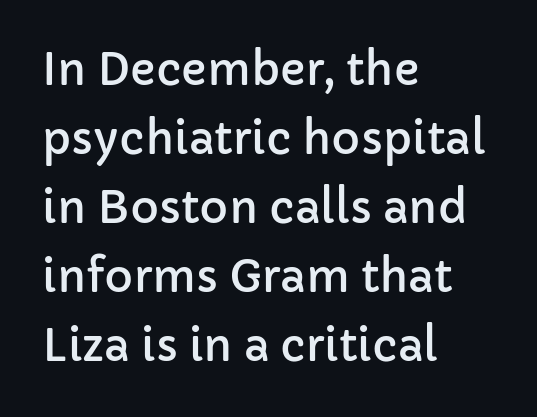
Regarding serifs, this sample does without them. Any mark beneath the type? The region is blank. Think of a printed novel: that variable character pitch is what you see here. The font's upright variant was chosen for this text.
